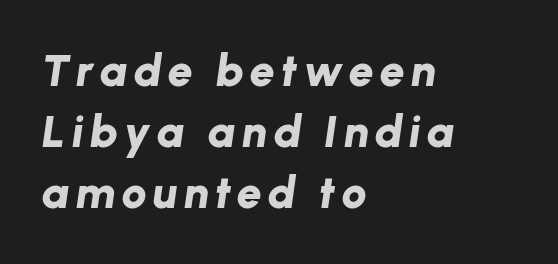
Q: Is the text bold? A: Yes.
Q: Is the text italic (slanted)? A: Yes, it leans right by about 8 degrees.
Q: Is the text underlined? A: No.
Q: How is the paragraph aligned? A: Left-aligned.
Q: Is the spacing between lines tight, normal or loose? A: Normal.
Q: Width (condensed, normal, or wide)? A: Normal.
Q: Stroke contrast? A: Low.
Q: x-height? A: Medium.
Q: Monospaced? A: No.
